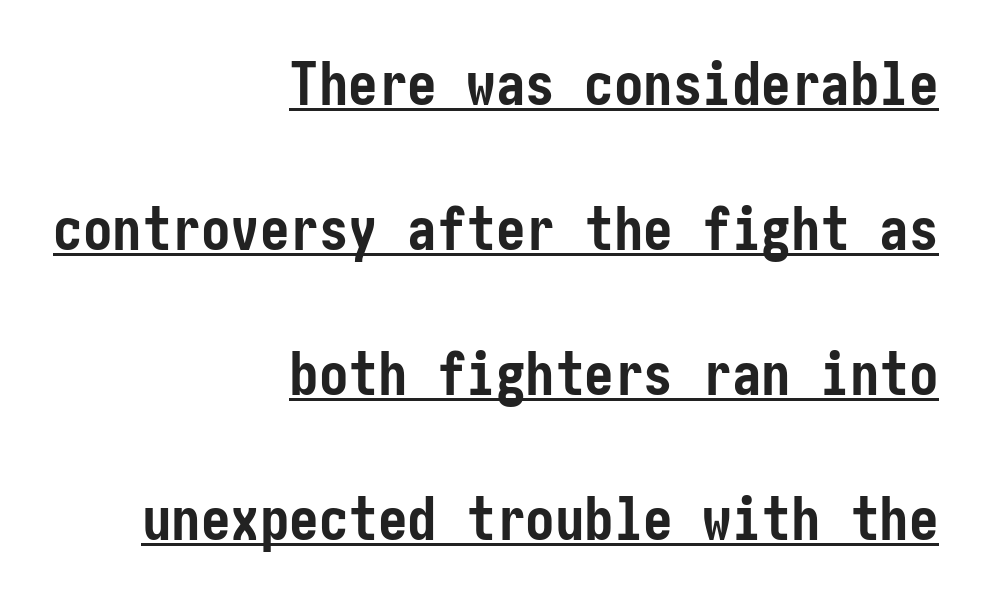
Q: Is the text bold? A: Yes.
Q: Is the text italic (slanted)? A: No, it is upright.
Q: Is the typeface a serif or a sans-serif typeface? A: Sans-serif.
Q: Is the text underlined? A: Yes.
Q: How is the paragraph aligned? A: Right-aligned.
Q: Is the spacing between letters normal or unusually wide? A: Normal.
Q: Is the spacing between lines tight, normal or loose? A: Loose.
Q: Width (condensed, normal, or wide)? A: Condensed.
Q: Stroke contrast? A: Low.
Q: x-height? A: Medium.
